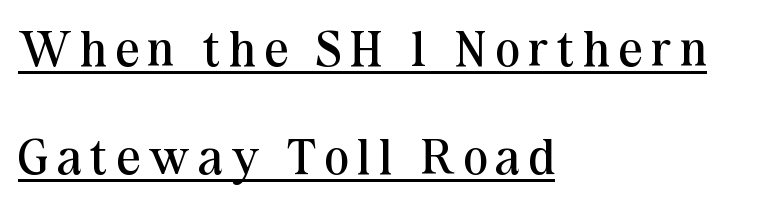
Q: Is the text bold? A: No.
Q: Is the text italic (slanted)? A: No, it is upright.
Q: Is the typeface a serif or a sans-serif typeface? A: Serif.
Q: Is the text underlined? A: Yes.
Q: How is the paragraph aligned? A: Left-aligned.
Q: Is the spacing between lines tight, normal or loose? A: Loose.
Q: Width (condensed, normal, or wide)? A: Normal.
Q: Stroke contrast? A: Medium.
Q: x-height? A: Medium.
Q: Monospaced? A: No.
